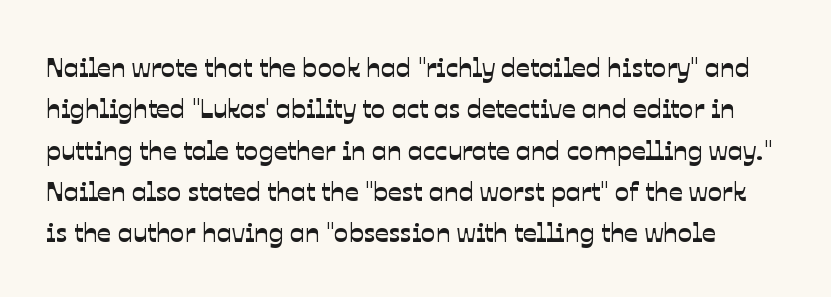
{"underline": "no", "line_spacing": "normal", "line_spacing_ratio": 1.53, "letter_spacing": "normal", "letter_spacing_em": 0.0, "glyph_px": 27}
